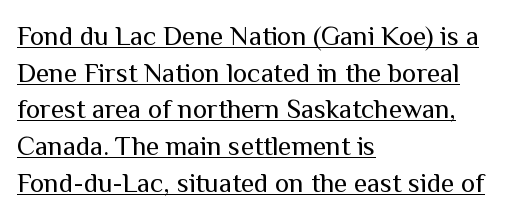
Q: Is the text bold? A: No.
Q: Is the text italic (slanted)? A: No, it is upright.
Q: Is the text underlined? A: Yes.
Q: How is the paragraph aligned? A: Left-aligned.
Q: Is the spacing between letters normal or unusually wide? A: Normal.
Q: Is the spacing between lines tight, normal or loose? A: Normal.
